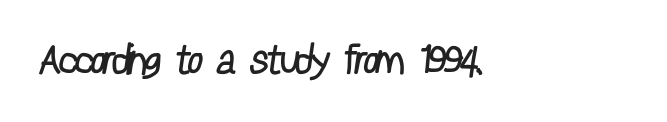
The image shows 41 px regular-weight, condensed sans-serif type; set normal letter spacing, not underlined; low stroke contrast and a medium x-height.
